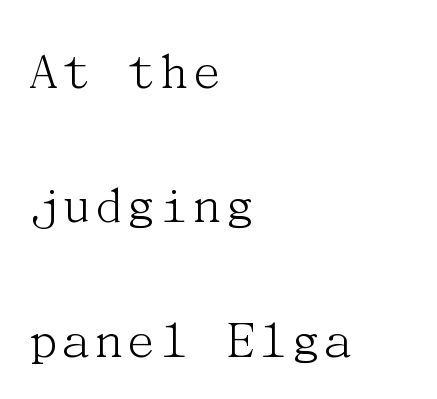
Little horizontal feet cap the strokes, marking this as serif type. Do the letters lean? They stand straight. Bare-footed words on every line. What stands out about the letter spacing? Nothing — it is the standard amount. The lines are quadded left. Each stroke keeps to a modest, everyday thickness or less.
